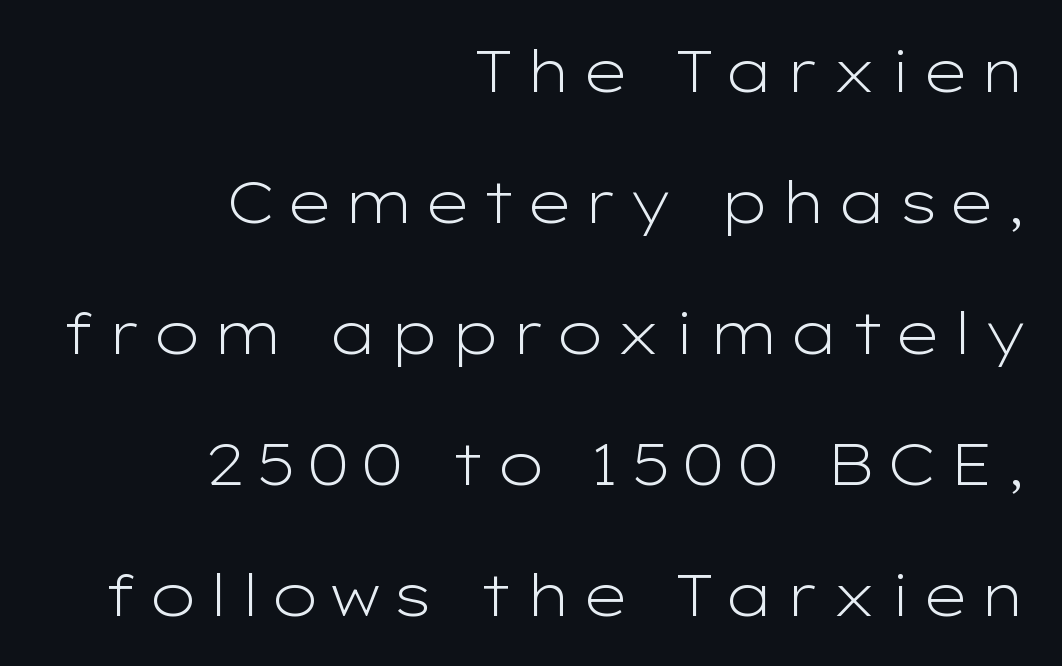
Q: Is the text bold? A: No.
Q: Is the text italic (slanted)? A: No, it is upright.
Q: Is the typeface a serif or a sans-serif typeface? A: Sans-serif.
Q: Is the text underlined? A: No.
Q: How is the paragraph aligned? A: Right-aligned.
Q: Is the spacing between lines tight, normal or loose? A: Loose.
Q: Width (condensed, normal, or wide)? A: Wide.
Q: Stroke contrast? A: Low.
Q: x-height? A: Medium.
Q: Monospaced? A: No.
